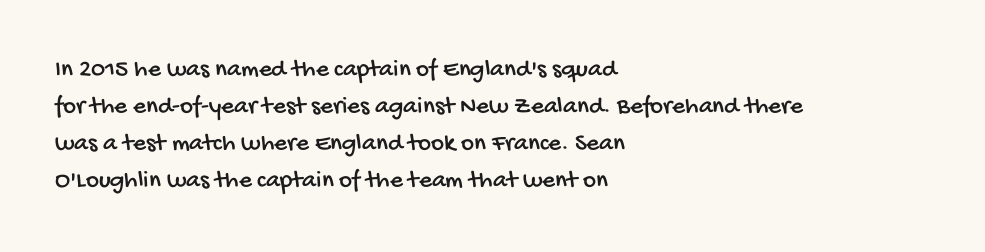
The image shows 25 px text type; set left-aligned, normal line spacing (1.48x), normal letter spacing, not underlined.
